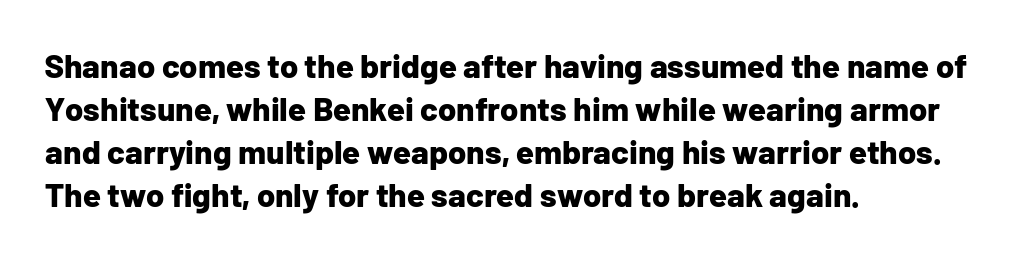
Q: Is the text bold? A: Yes.
Q: Is the text italic (slanted)? A: No, it is upright.
Q: Is the typeface a serif or a sans-serif typeface? A: Sans-serif.
Q: Is the text underlined? A: No.
Q: How is the paragraph aligned? A: Left-aligned.
Q: Is the spacing between letters normal or unusually wide? A: Normal.
Q: Is the spacing between lines tight, normal or loose? A: Normal.
Q: Width (condensed, normal, or wide)? A: Normal.
Q: Stroke contrast? A: Low.
Q: x-height? A: Medium.
Q: Monospaced? A: No.
